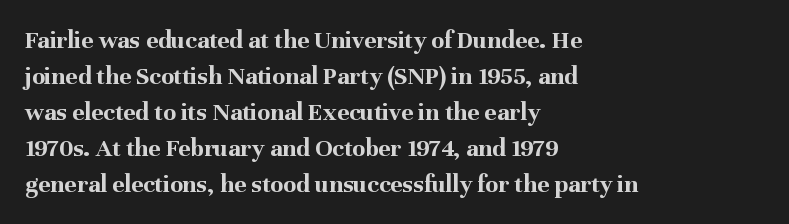
{"italic": "no", "bold": "yes", "underline": "no", "align": "left", "line_spacing": "normal", "line_spacing_ratio": 1.38, "letter_spacing": "normal", "letter_spacing_em": 0.0, "glyph_px": 26}
